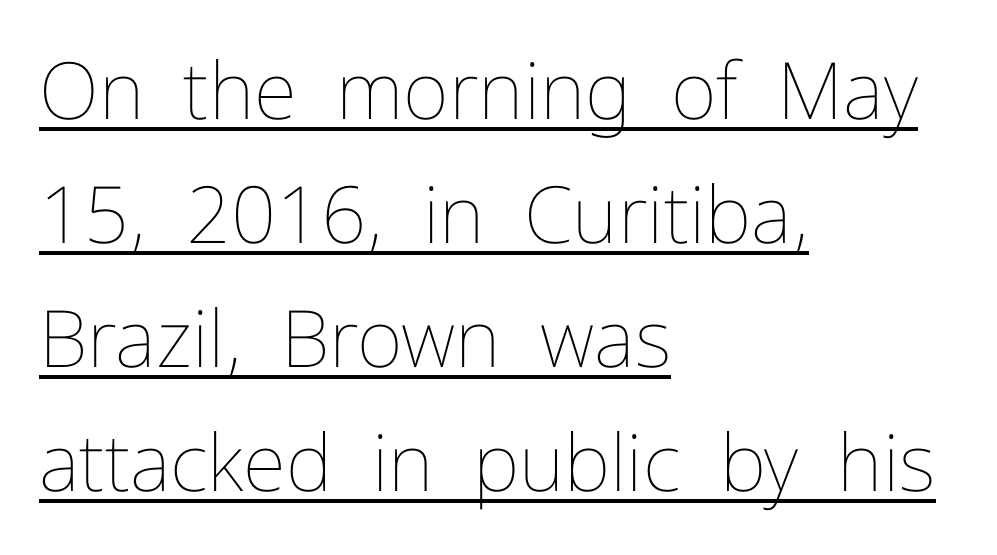
Inter-character spacing is left at the font's built-in metrics. Quick note: interline space is typical. Weight class: somewhere from thin through regular. The letters advance in unequal steps, a hallmark of proportional type. If you drew a ruler down the left edge, every line would touch it.
